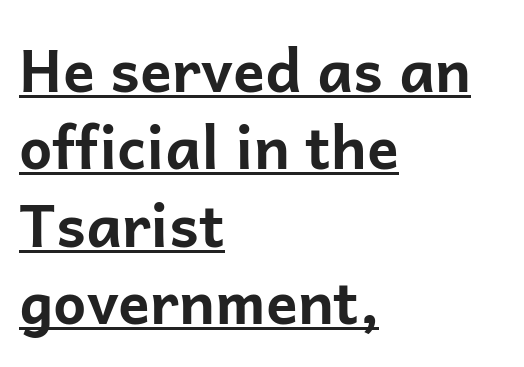
Q: Is the text bold? A: Yes.
Q: Is the text italic (slanted)? A: No, it is upright.
Q: Is the typeface a serif or a sans-serif typeface? A: Sans-serif.
Q: Is the text underlined? A: Yes.
Q: How is the paragraph aligned? A: Left-aligned.
Q: Is the spacing between letters normal or unusually wide? A: Normal.
Q: Is the spacing between lines tight, normal or loose? A: Normal.
Q: Width (condensed, normal, or wide)? A: Normal.
Q: Stroke contrast? A: Low.
Q: x-height? A: Medium.
Q: Monospaced? A: No.
